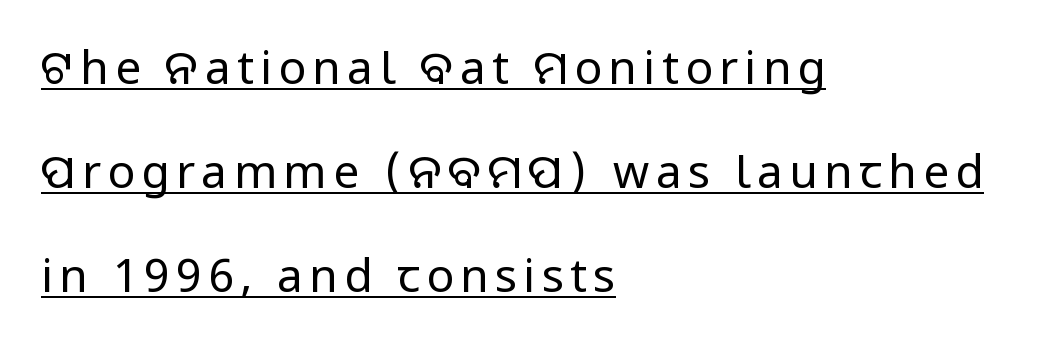
Q: Is the text bold? A: No.
Q: Is the text italic (slanted)? A: No, it is upright.
Q: Is the typeface a serif or a sans-serif typeface? A: Sans-serif.
Q: Is the text underlined? A: Yes.
Q: How is the paragraph aligned? A: Left-aligned.
Q: Is the spacing between lines tight, normal or loose? A: Loose.
Q: Width (condensed, normal, or wide)? A: Condensed.
Q: Stroke contrast? A: Low.
Q: x-height? A: Large.
Q: Monospaced? A: No.
